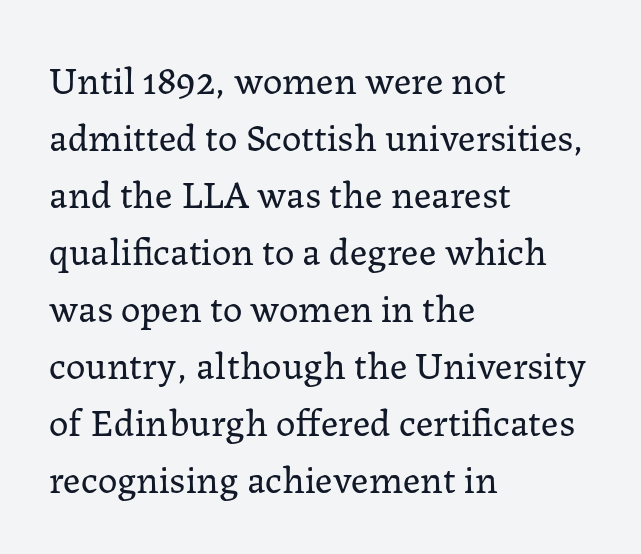
Q: Is the text bold? A: No.
Q: Is the text italic (slanted)? A: No, it is upright.
Q: Is the typeface a serif or a sans-serif typeface? A: Serif.
Q: Is the text underlined? A: No.
Q: How is the paragraph aligned? A: Left-aligned.
Q: Is the spacing between letters normal or unusually wide? A: Normal.
Q: Is the spacing between lines tight, normal or loose? A: Normal.
Q: Width (condensed, normal, or wide)? A: Normal.
Q: Stroke contrast? A: Low.
Q: x-height? A: Medium.
Q: Monospaced? A: No.
